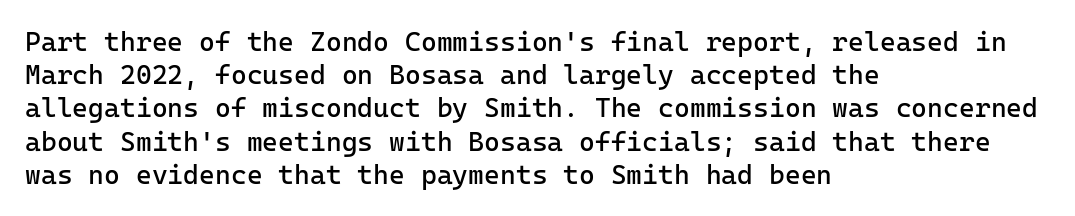
Q: Is the text bold? A: No.
Q: Is the text italic (slanted)? A: No, it is upright.
Q: Is the text underlined? A: No.
Q: How is the paragraph aligned? A: Left-aligned.
Q: Is the spacing between letters normal or unusually wide? A: Normal.
